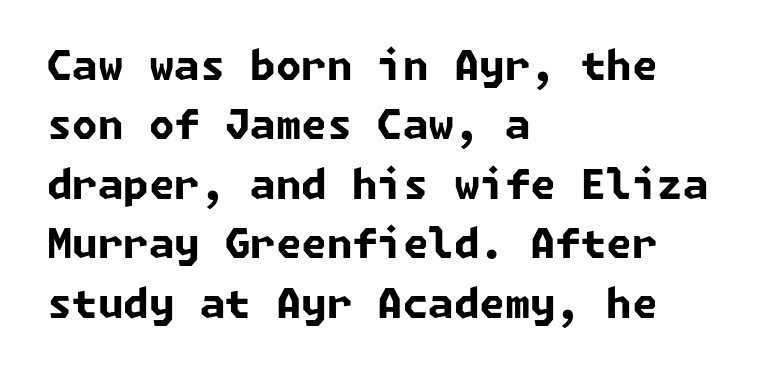
Weight check: bold — yes, fully. Serif or sans? Sans — the stroke terminals are bare. The type is set solid horizontally, with unmodified tracking. The block of text has a typical density, with ordinary space between rows. Leftover space on each line is placed entirely after the last word. Bare-footed words on every line.
